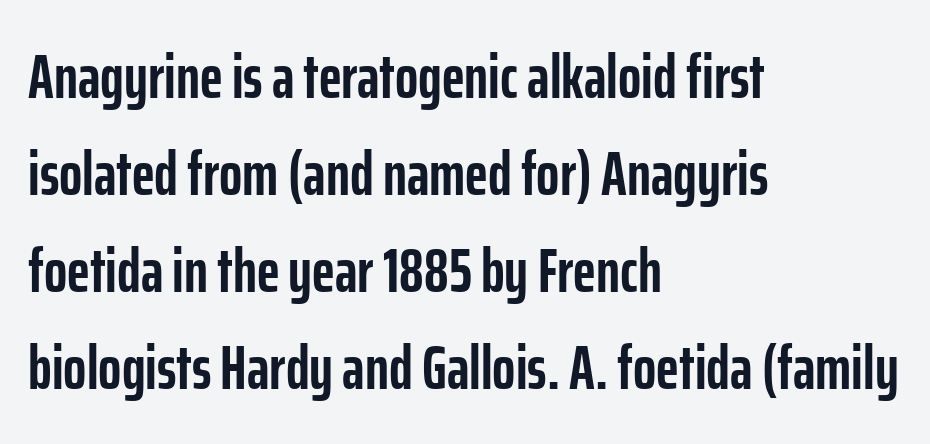
{"serif": "no", "italic": "no", "bold": "yes", "weight": "semibold", "width": "condensed", "stroke_contrast": "low", "x_height": "medium", "monospaced": "no", "underline": "no", "align": "left", "line_spacing": "normal", "line_spacing_ratio": 1.59, "letter_spacing": "normal", "letter_spacing_em": 0.0, "glyph_px": 61}
